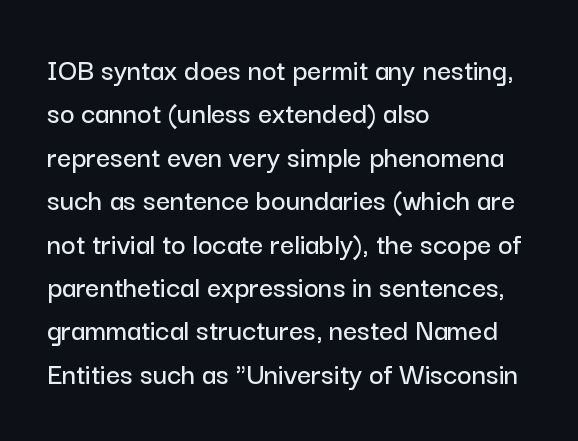
Q: Is the text italic (slanted)? A: No, it is upright.
Q: Is the typeface a serif or a sans-serif typeface? A: Sans-serif.
Q: Is the text underlined? A: No.
Q: How is the paragraph aligned? A: Left-aligned.
Q: Is the spacing between letters normal or unusually wide? A: Normal.
Q: Is the spacing between lines tight, normal or loose? A: Normal.
Q: Width (condensed, normal, or wide)? A: Normal.
Q: Stroke contrast? A: Low.
Q: x-height? A: Medium.
Q: Monospaced? A: No.
